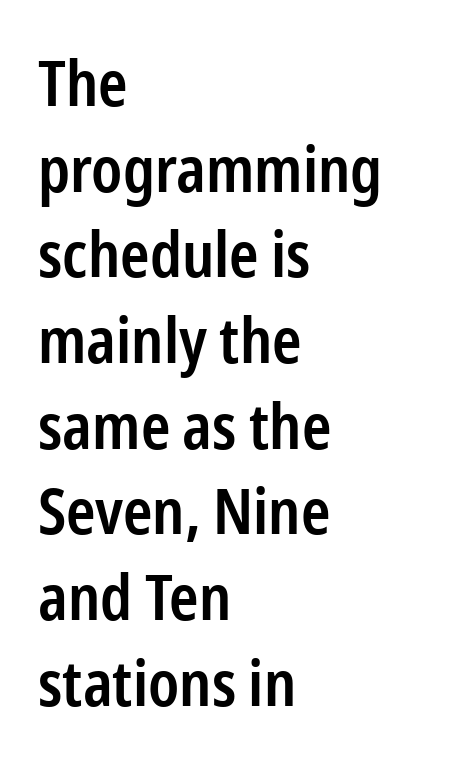
The image shows 63 px semibold, condensed sans-serif type, upright; set left-aligned, normal line spacing (1.36x), normal letter spacing, not underlined; low stroke contrast and a medium x-height.
